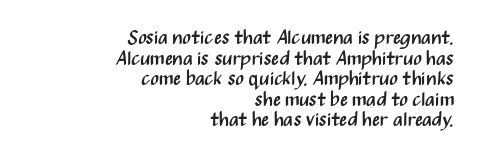
The space directly below the letters is spotless. These lines are set flush right with a ragged left edge. Tall strokes in this sample are plumb rather than angled. Stems and bowls with no extra thickness — not bold. Does the leading feel generous? Not at all — it's pinched. In terms of letterspacing, this is plain default setting.
